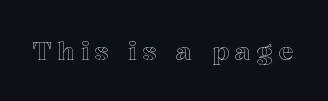
The image shows 25 px text type, upright; set unusually wide letter spacing (+0.24 em), not underlined.
